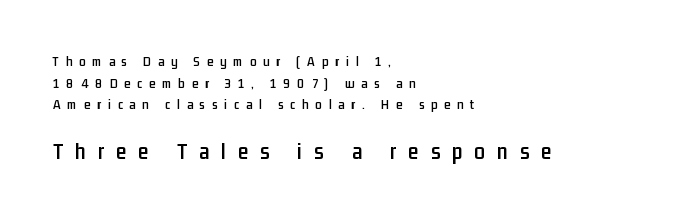
In terms of leading, this rendering sits right in the middle. Glance below the letters and you will spot only blank space. The composition opens small and finishes big. In terms of letterspacing, this is a distinctly airy, spread setting. The font's upright variant was chosen for this text.
